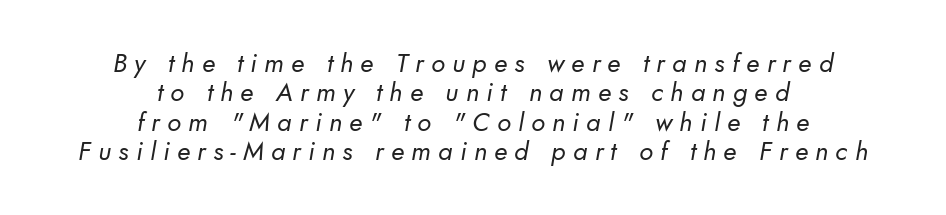
{"bold": "no", "underline": "no", "align": "center", "line_spacing": "tight", "line_spacing_ratio": 1.13, "letter_spacing": "wide", "letter_spacing_em": 0.28, "glyph_px": 26}
